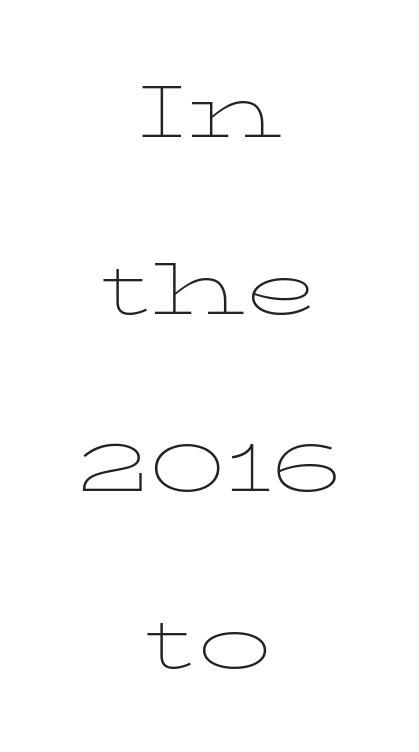
{"serif": "yes", "italic": "no", "bold": "no", "weight": "thin", "width": "wide", "stroke_contrast": "low", "x_height": "medium", "monospaced": "no", "underline": "no", "align": "center", "line_spacing": "loose", "line_spacing_ratio": 2.36, "letter_spacing": "normal", "letter_spacing_em": 0.0, "glyph_px": 75}
